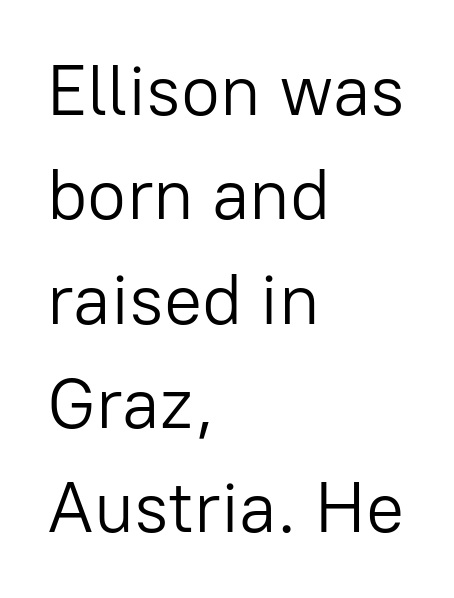
Type without underlining. All the whitespace from short lines collects on the right. This sample keeps an unexceptional amount of space between lines. This rendering employs a face without finishing strokes, i.e., a sans-serif. Is the stroke heavy? The answer is a plain regular-or-lighter. Think of a printed novel: that variable character pitch is what you see here.
